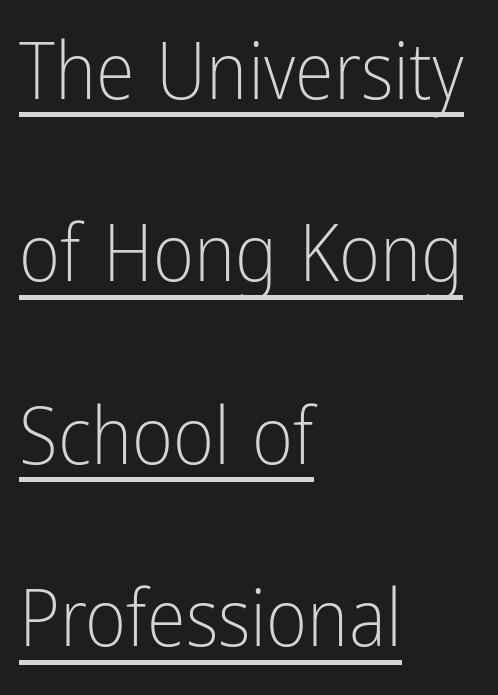
{"serif": "no", "italic": "no", "bold": "no", "weight": "light", "width": "condensed", "stroke_contrast": "low", "x_height": "medium", "monospaced": "no", "underline": "yes", "align": "left", "line_spacing": "loose", "line_spacing_ratio": 2.31, "letter_spacing": "normal", "letter_spacing_em": 0.0, "glyph_px": 79}
